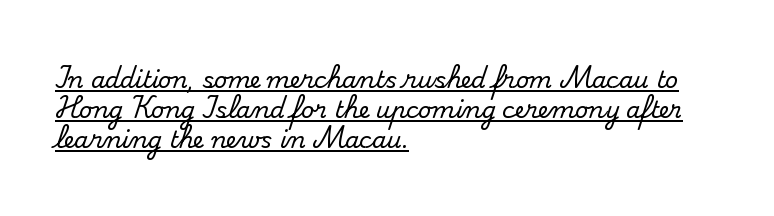
{"underline": "yes", "align": "left", "line_spacing": "normal", "line_spacing_ratio": 1.31, "letter_spacing": "normal", "letter_spacing_em": 0.0, "glyph_px": 23}
